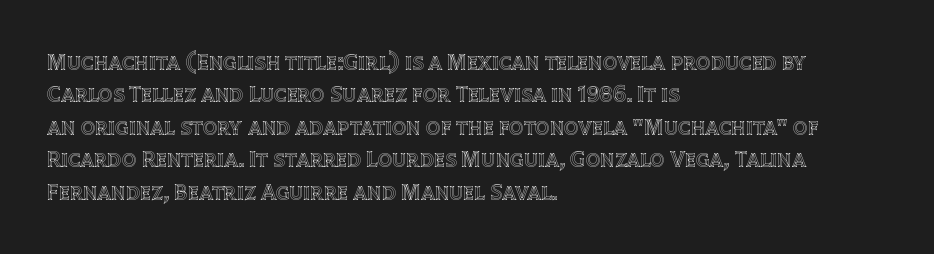
Q: Is the text italic (slanted)? A: No, it is upright.
Q: Is the text underlined? A: No.
Q: How is the paragraph aligned? A: Left-aligned.
Q: Is the spacing between letters normal or unusually wide? A: Normal.
Q: Is the spacing between lines tight, normal or loose? A: Normal.
